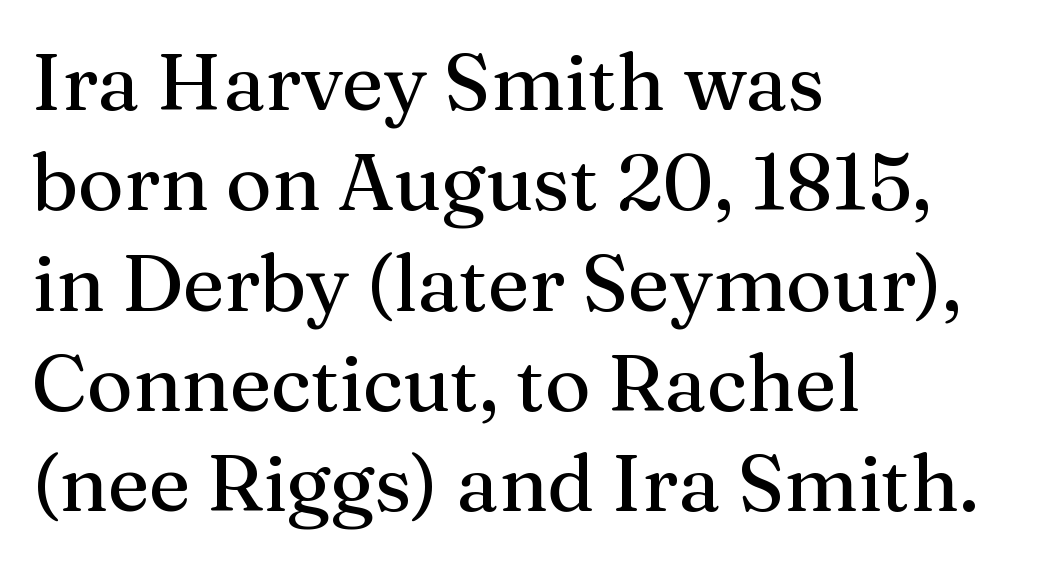
Style check: upright. The designer left line spacing at the default. Tracking here is standard; glyphs follow each other at the usual distance. The rendering uses natural spacing where letterforms have individual widths. The specimen omits any rule beneath the text block's lines. Casual observation: everything's shoved over to the left.
